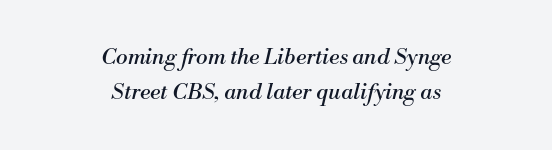
Q: Is the text bold? A: No.
Q: Is the text italic (slanted)? A: Yes, it leans right by about 13 degrees.
Q: Is the text underlined? A: No.
Q: How is the paragraph aligned? A: Centered.
Q: Is the spacing between letters normal or unusually wide? A: Normal.
Q: Is the spacing between lines tight, normal or loose? A: Normal.
